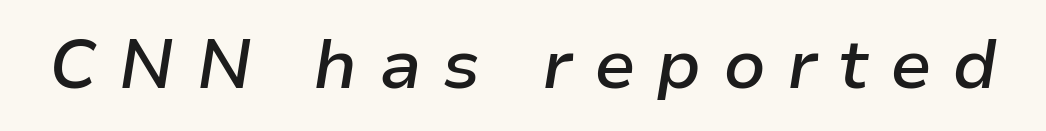
Q: Is the text bold? A: Semi-bold.
Q: Is the text italic (slanted)? A: Yes, it leans right by about 9 degrees.
Q: Is the text underlined? A: No.
Q: Is the spacing between letters normal or unusually wide? A: Unusually wide.
Q: Width (condensed, normal, or wide)? A: Normal.
Q: Stroke contrast? A: Low.
Q: x-height? A: Medium.
Q: Monospaced? A: No.
